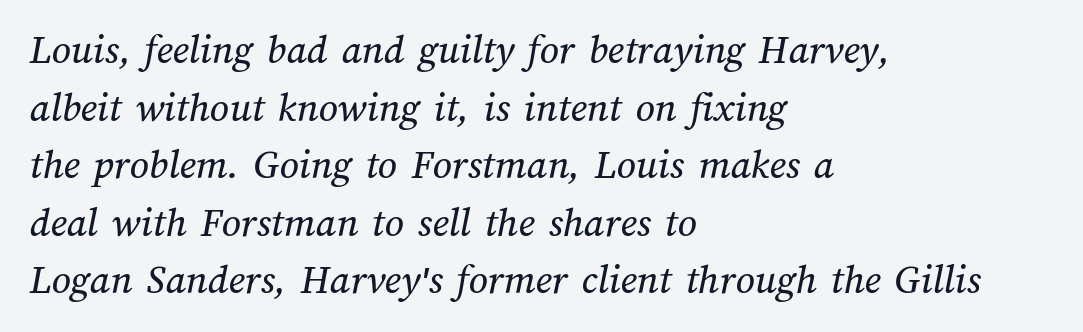
Q: Is the text underlined? A: No.
Q: How is the paragraph aligned? A: Left-aligned.
Q: Is the spacing between letters normal or unusually wide? A: Normal.
Q: Is the spacing between lines tight, normal or loose? A: Normal.
Q: Width (condensed, normal, or wide)? A: Normal.
Q: Stroke contrast? A: Medium.
Q: x-height? A: Medium.
Q: Monospaced? A: No.
